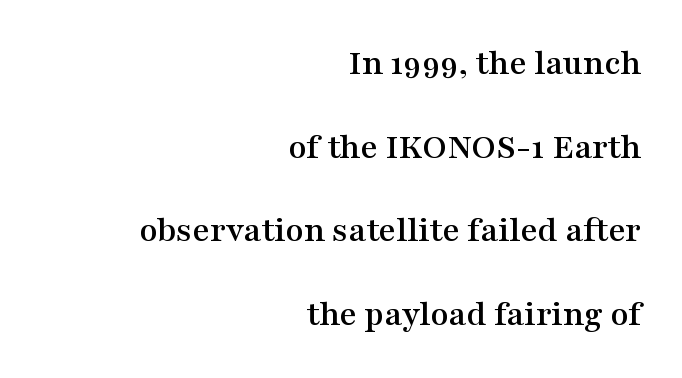
Observe the ordinary spacing: letters are neighbours, not strangers. A roman cut, with each character standing at attention. The leading is generous, giving the passage an open texture. Right-aligned paragraph, ragged on the left. Observe the serifs anchoring each vertical stroke in this sample.
